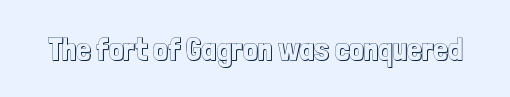
Q: Is the text italic (slanted)? A: No, it is upright.
Q: Is the text underlined? A: No.
Q: Is the spacing between letters normal or unusually wide? A: Normal.
Q: Width (condensed, normal, or wide)? A: Condensed.
Q: x-height? A: Medium.
Q: Monospaced? A: No.
